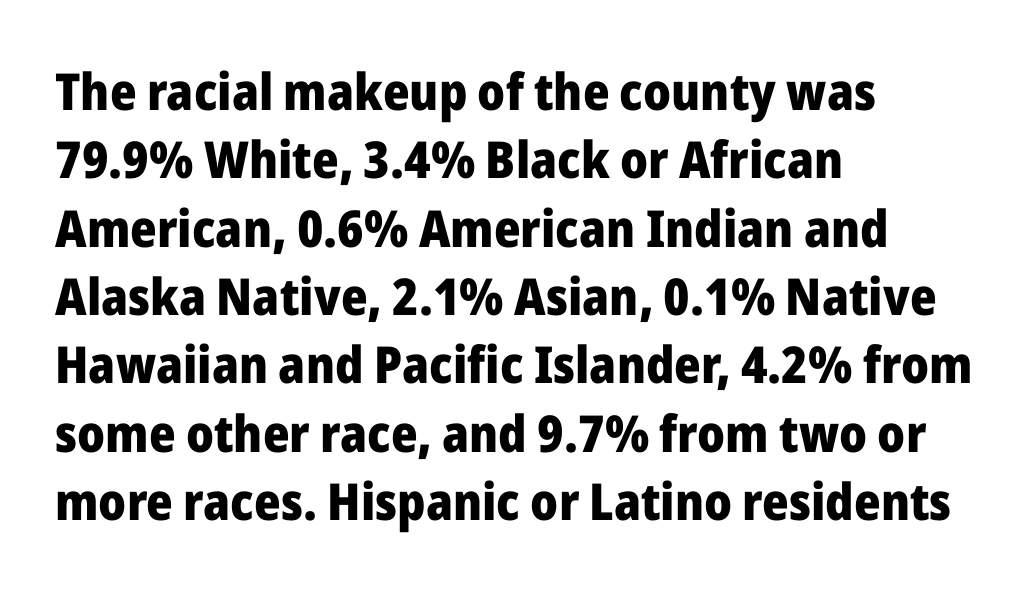
{"serif": "no", "italic": "no", "bold": "yes", "weight": "heavy", "width": "normal", "stroke_contrast": "low", "x_height": "medium", "monospaced": "no", "underline": "no", "align": "left", "line_spacing": "normal", "line_spacing_ratio": 1.34, "letter_spacing": "normal", "letter_spacing_em": 0.0, "glyph_px": 51}
